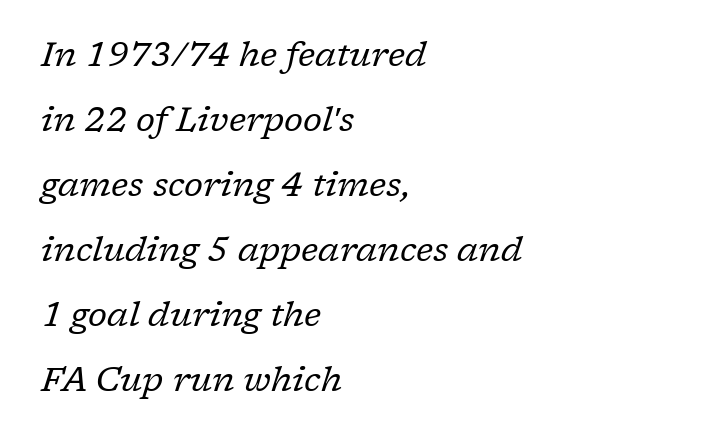
{"serif": "yes", "italic": "yes", "lean": "right", "slant_degrees": 17, "bold": "no", "weight": "regular", "width": "normal", "stroke_contrast": "low", "x_height": "medium", "monospaced": "no", "underline": "no", "align": "left", "line_spacing": "loose", "line_spacing_ratio": 1.91, "letter_spacing": "normal", "letter_spacing_em": 0.0, "glyph_px": 34}
